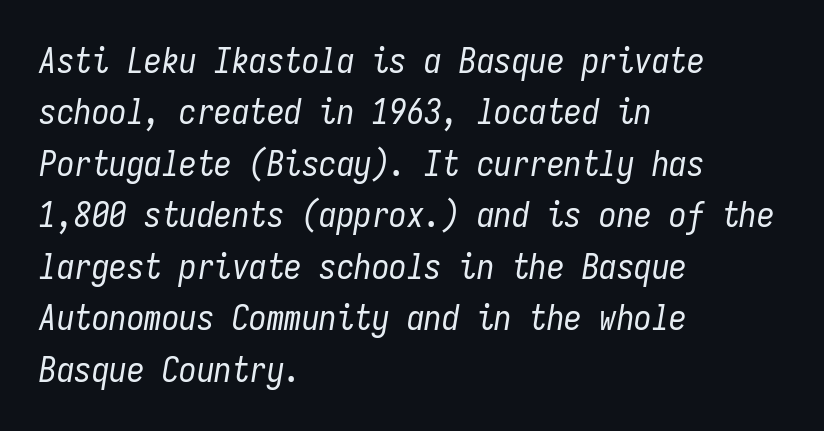
The image shows 35 px regular-weight, condensed type, italic (leaning right), monospaced; set left-aligned, normal line spacing (1.47x), normal letter spacing, not underlined; low stroke contrast and a medium x-height.
